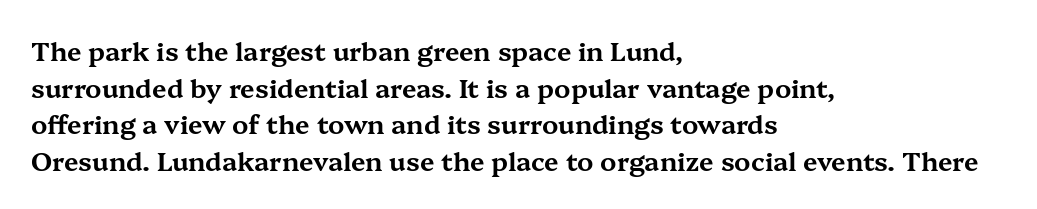
Here the glyphs are tracked normally, forming tight word shapes. Upright lettering throughout. Underline: absent. The lines are quadded left.
